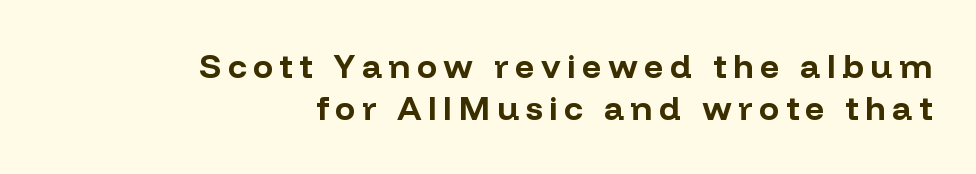
{"serif": "no", "italic": "no", "bold": "yes", "weight": "bold", "width": "normal", "stroke_contrast": "low", "x_height": "medium", "monospaced": "no", "underline": "no", "align": "right", "line_spacing_ratio": 1.24, "glyph_px": 34}
